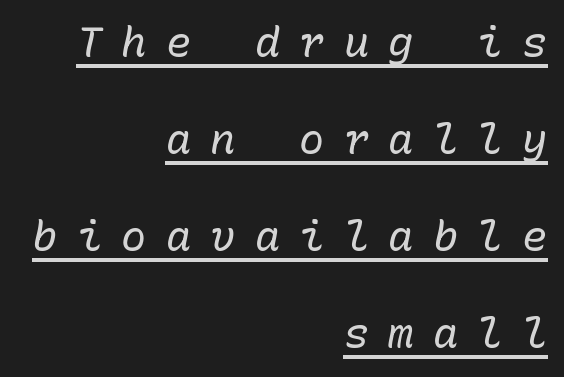
Q: Is the text bold? A: No.
Q: Is the text italic (slanted)? A: Yes, it leans right by about 10 degrees.
Q: Is the text underlined? A: Yes.
Q: How is the paragraph aligned? A: Right-aligned.
Q: Is the spacing between letters normal or unusually wide? A: Unusually wide.
Q: Is the spacing between lines tight, normal or loose? A: Loose.
Q: Width (condensed, normal, or wide)? A: Normal.
Q: Stroke contrast? A: Low.
Q: x-height? A: Medium.
Q: Monospaced? A: Yes.
